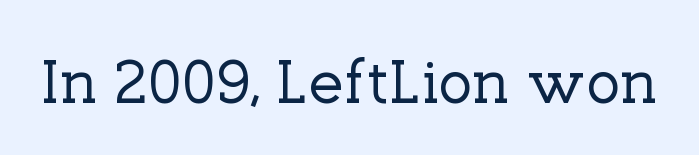
The image shows 63 px serif type, upright; set normal letter spacing, not underlined; low stroke contrast and a medium x-height.
